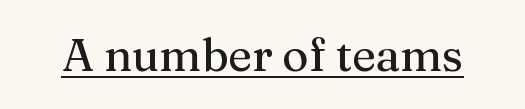
The letters stand straight up with perfectly vertical stems. Here the designer chose a conventional face with non-uniform glyph widths. The type is set solid horizontally, with unmodified tracking. Serifs: yes, visible at the terminals of the letterforms.
